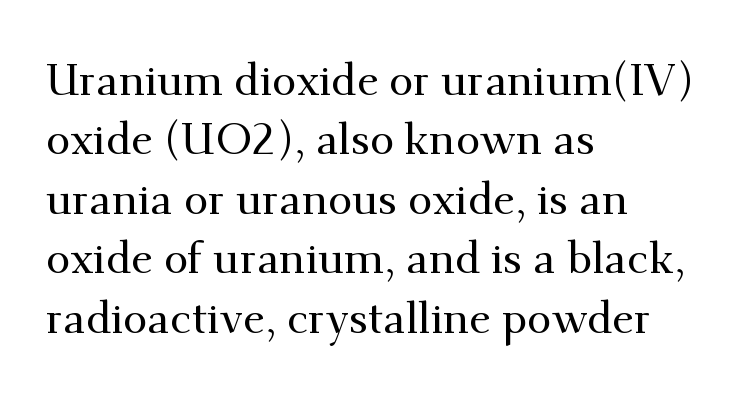
Small tapered or slab feet sit at the stroke ends, so this counts as serif. Teacher's note: observe the even left margin — that is flush-left alignment. Vertically, the passage feels balanced, rows spaced as you'd expect. The glyphs are unaccompanied by any horizontal stroke below them. How are the letters spaced? Ordinarily, with no added tracking.
